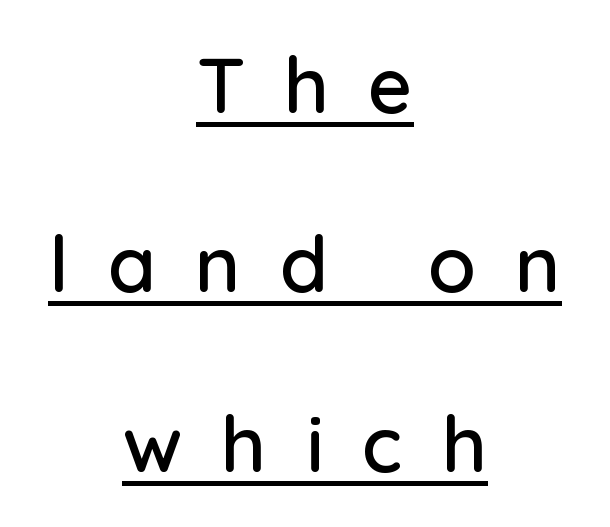
{"serif": "no", "italic": "no", "width": "normal", "stroke_contrast": "low", "x_height": "medium", "monospaced": "no", "underline": "yes", "align": "center", "line_spacing": "loose", "line_spacing_ratio": 2.3, "letter_spacing": "wide", "letter_spacing_em": 0.5, "glyph_px": 78}
